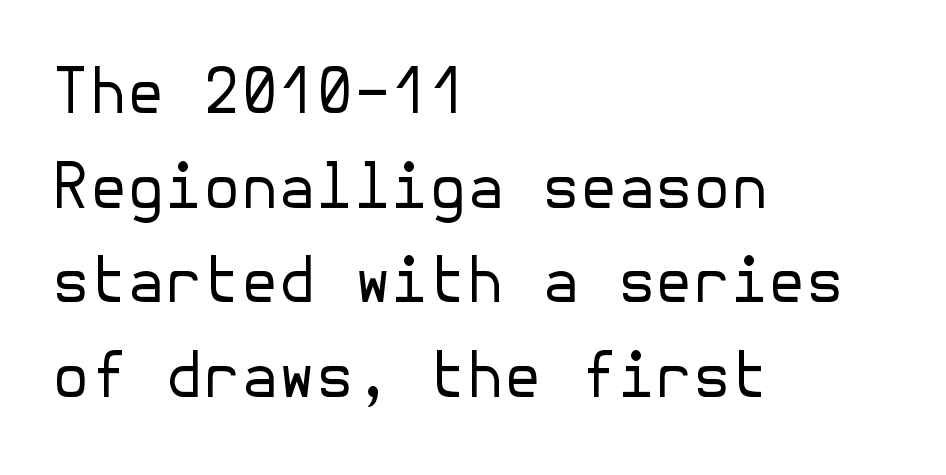
{"serif": "no", "italic": "no", "bold": "no", "weight": "regular", "width": "normal", "stroke_contrast": "low", "x_height": "medium", "underline": "no", "align": "left", "line_spacing": "normal", "line_spacing_ratio": 1.55, "letter_spacing": "normal", "letter_spacing_em": 0.0, "glyph_px": 61}
